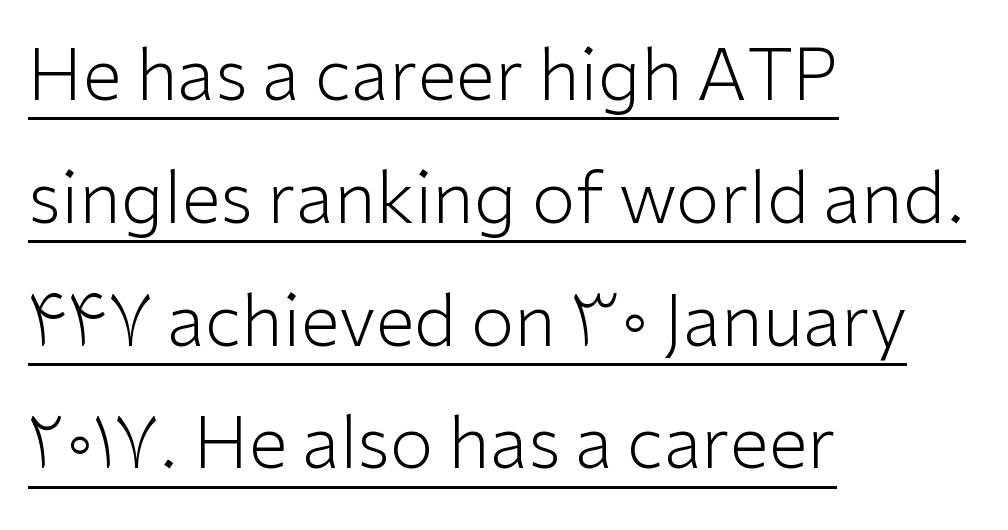
The image shows 71 px light sans-serif type, upright; set left-aligned, line spacing 1.73x, normal letter spacing, underlined; low stroke contrast and a medium x-height.
